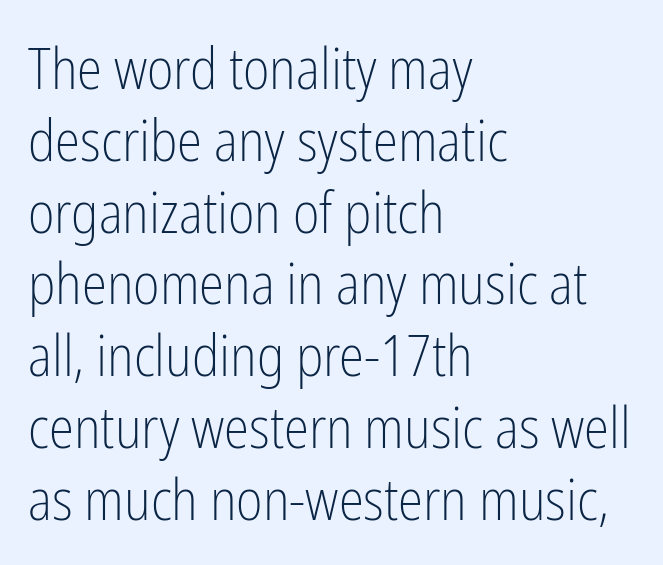
The characters display no serif detailing; their extremities are plain. If you measured baseline to baseline, you'd find a middling distance. The weight tops out at a normal text grade. Varying glyph widths throughout — classic text-font behaviour. Just letters on the line, the space beneath them empty.
